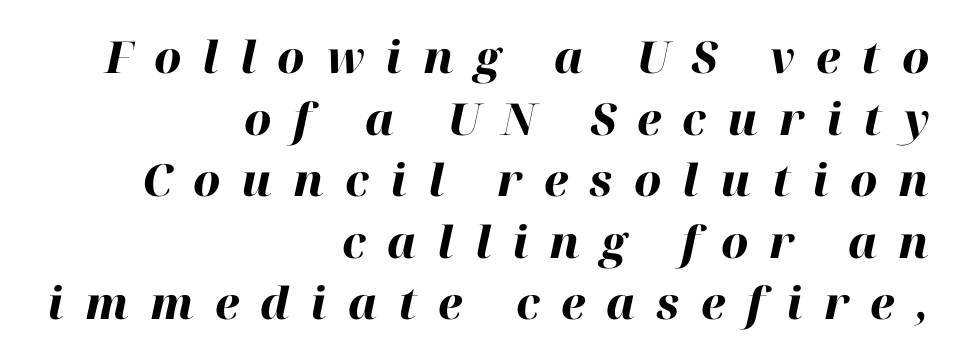
Q: Is the text bold? A: Yes.
Q: Is the text italic (slanted)? A: Yes, it leans right by about 12 degrees.
Q: Is the text underlined? A: No.
Q: How is the paragraph aligned? A: Right-aligned.
Q: Is the spacing between letters normal or unusually wide? A: Unusually wide.
Q: Is the spacing between lines tight, normal or loose? A: Normal.
Q: Width (condensed, normal, or wide)? A: Normal.
Q: Stroke contrast? A: High.
Q: x-height? A: Medium.
Q: Monospaced? A: No.
